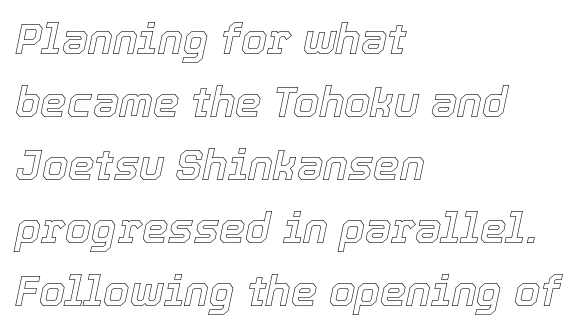
Normally led — the rows are evenly, conventionally spaced. Descender tails drop into unmarked territory. Character widths vary here, with narrow letters taking less room than wide ones. Short and long lines alike share a common starting point at left. The type is set solid horizontally, with unmodified tracking.
